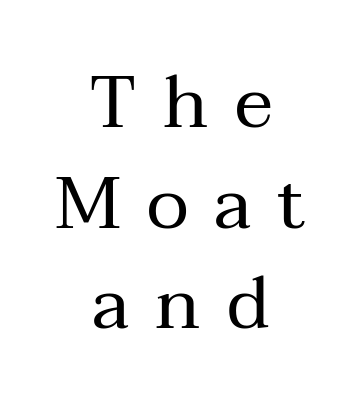
{"serif": "yes", "italic": "no", "bold": "no", "weight": "regular", "width": "normal", "stroke_contrast": "medium", "x_height": "medium", "monospaced": "no", "underline": "no", "align": "center", "line_spacing": "normal", "line_spacing_ratio": 1.38, "letter_spacing": "wide", "letter_spacing_em": 0.36, "glyph_px": 73}
